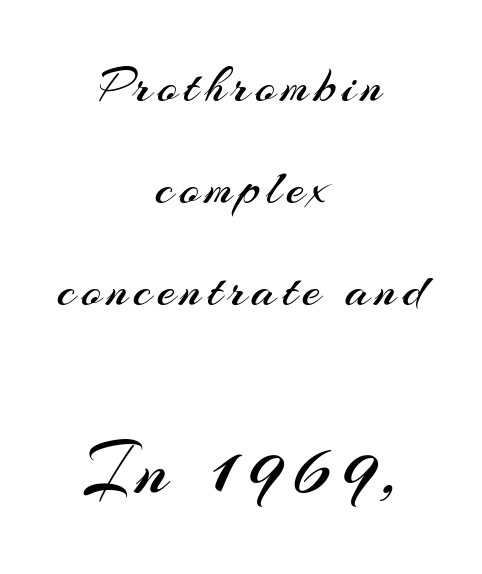
Does the copy run flush right? No — it is centered line by line. Spacing verdict: proportional, widths tailored to each character. This sample uses a sans-serif face.
